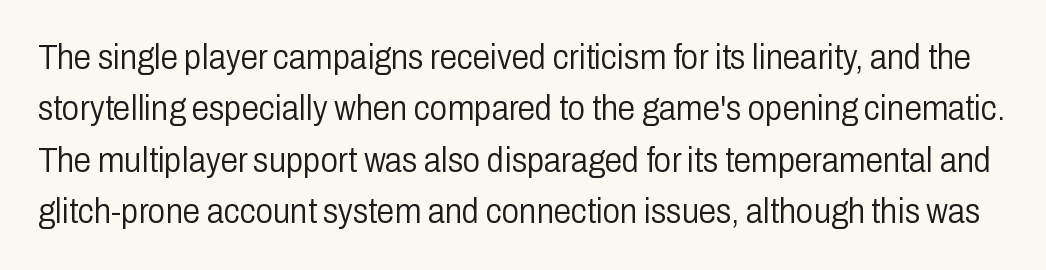
{"serif": "no", "italic": "no", "bold": "no", "weight": "light", "width": "condensed", "stroke_contrast": "low", "x_height": "medium", "monospaced": "no", "underline": "no", "line_spacing": "normal", "line_spacing_ratio": 1.47, "letter_spacing": "normal", "letter_spacing_em": 0.0, "glyph_px": 35}
